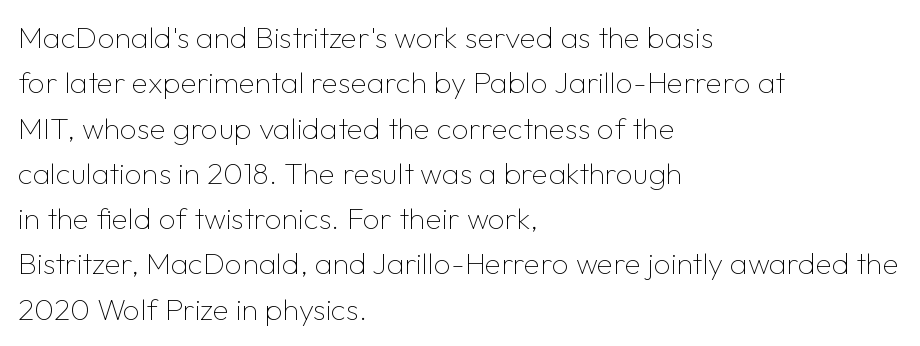
The image shows 30 px thin sans-serif type, upright; set left-aligned, normal line spacing (1.51x), normal letter spacing, not underlined; low stroke contrast and a medium x-height.
